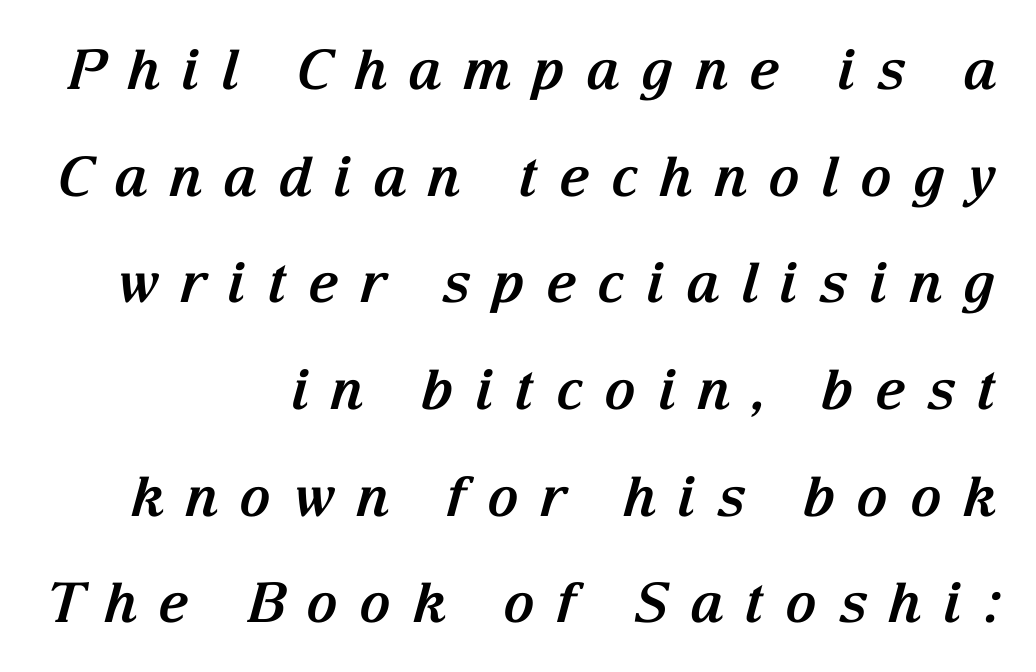
The image shows 55 px bold serif type, italic (leaning right); set right-aligned, loose line spacing (1.94x), unusually wide letter spacing (+0.37 em), not underlined; medium stroke contrast and a medium x-height.
